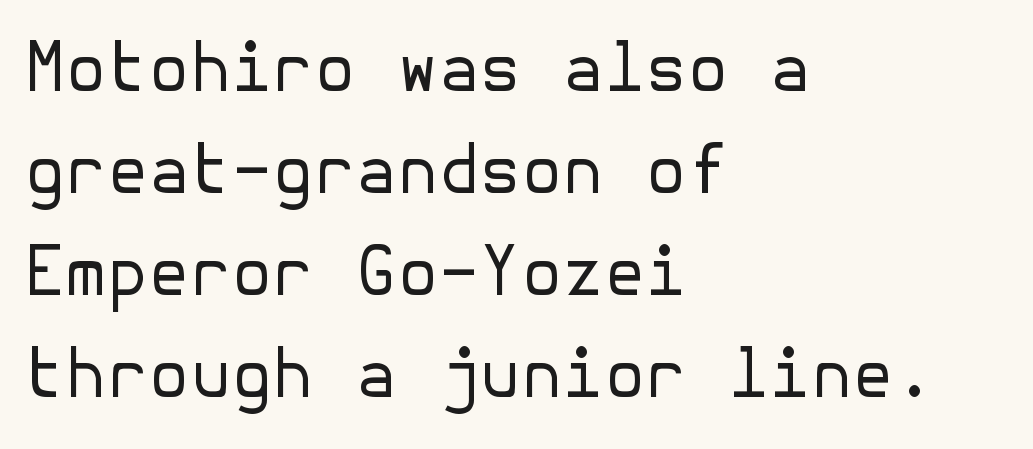
{"serif": "no", "italic": "no", "bold": "no", "weight": "regular", "width": "normal", "stroke_contrast": "low", "x_height": "medium", "underline": "no", "align": "left", "line_spacing": "normal", "line_spacing_ratio": 1.52, "letter_spacing": "normal", "letter_spacing_em": 0.0, "glyph_px": 67}
